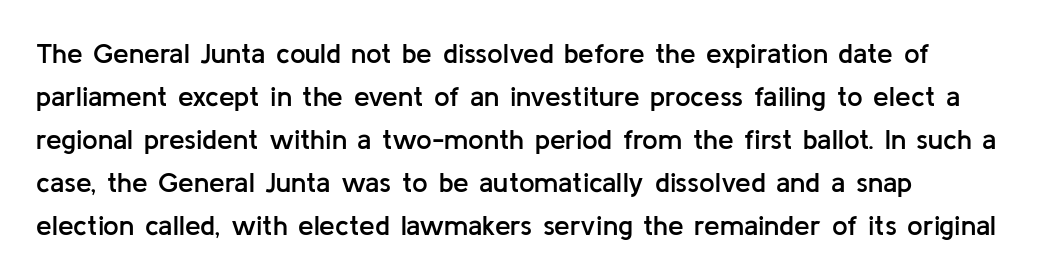
Do the characters align in a grid? No, the font is proportional. Is there any slant? The stems are plumb. All the whitespace from short lines collects on the right. The area under the type is left untouched. Is this a sans? Yes — the strokes have no serifs. Moderately thickened strokes mark this as semibold type.
